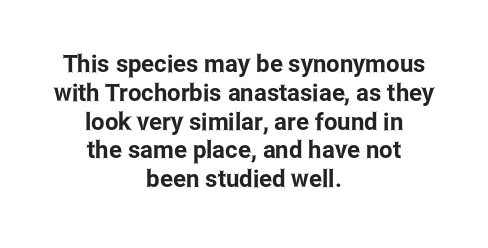
{"italic": "no", "underline": "no", "align": "center", "line_spacing_ratio": 1.2, "letter_spacing": "normal", "letter_spacing_em": 0.0, "glyph_px": 24}
